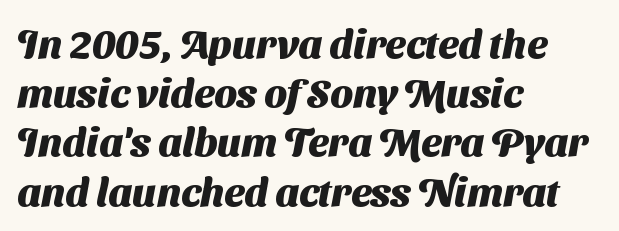
{"serif": "no", "bold": "yes", "weight": "heavy", "width": "normal", "stroke_contrast": "medium", "x_height": "medium", "monospaced": "no", "underline": "no", "align": "left", "line_spacing_ratio": 1.23, "letter_spacing": "normal", "letter_spacing_em": 0.0, "glyph_px": 40}
